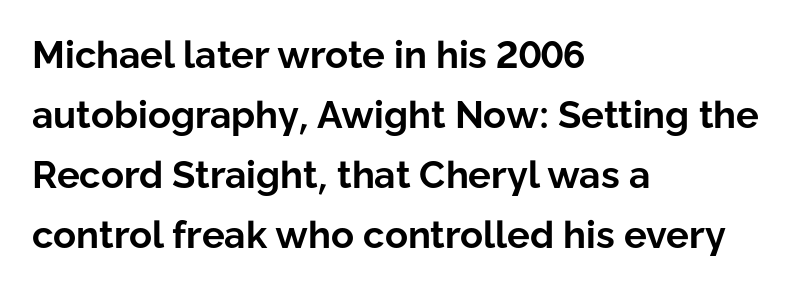
{"serif": "no", "italic": "no", "bold": "yes", "weight": "bold", "width": "normal", "stroke_contrast": "low", "x_height": "medium", "monospaced": "no", "underline": "no", "align": "left", "line_spacing": "normal", "line_spacing_ratio": 1.58, "letter_spacing": "normal", "letter_spacing_em": 0.0, "glyph_px": 38}
